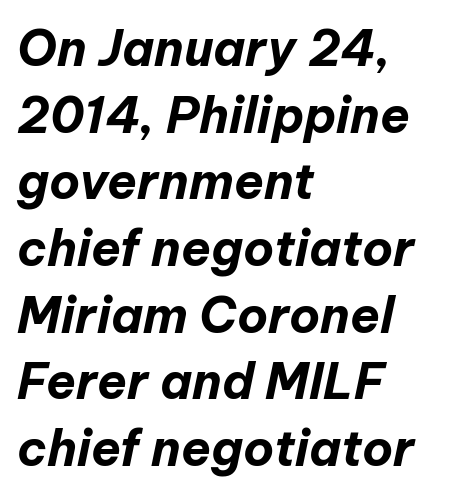
{"italic": "yes", "lean": "right", "slant_degrees": 12, "bold": "yes", "weight": "bold", "width": "normal", "stroke_contrast": "low", "x_height": "medium", "monospaced": "no", "underline": "no", "align": "left", "line_spacing": "normal", "line_spacing_ratio": 1.36, "letter_spacing": "normal", "letter_spacing_em": 0.0, "glyph_px": 49}
